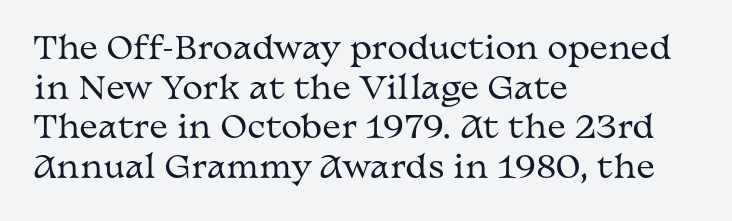
The image shows 31 px regular-weight, wide serif type, upright; set left-aligned, normal line spacing (1.28x), normal letter spacing, not underlined; medium stroke contrast and a medium x-height.
